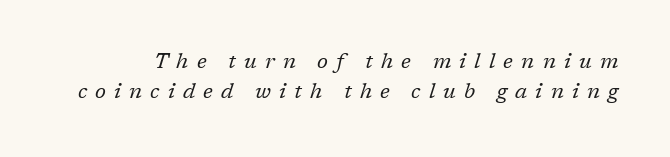
Between one letter and the next there's a generous, obvious gap. Vertical stems look standard width or narrower in stroke. What's the leading like? Ordinary, nothing unusual. An italicized treatment has been applied to the whole sample. Descenders are the only things crossing below the line.
